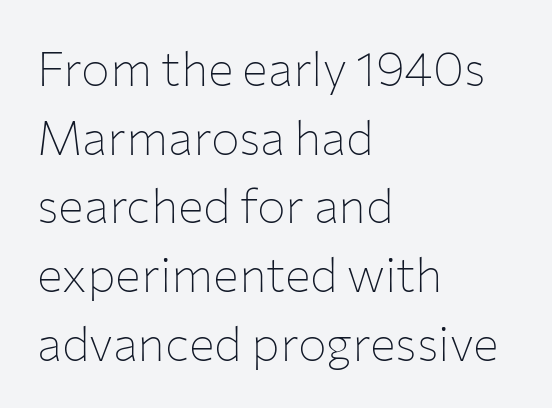
{"serif": "no", "italic": "no", "bold": "no", "weight": "thin", "width": "normal", "stroke_contrast": "low", "x_height": "medium", "monospaced": "no", "underline": "no", "align": "left", "line_spacing": "normal", "line_spacing_ratio": 1.43, "letter_spacing": "normal", "letter_spacing_em": 0.0, "glyph_px": 48}
